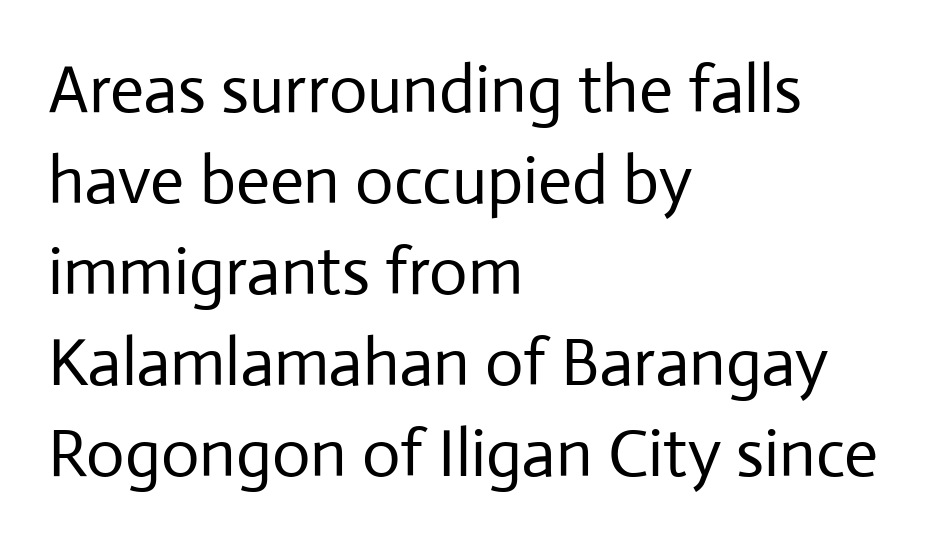
{"serif": "no", "italic": "no", "bold": "no", "weight": "regular", "width": "normal", "stroke_contrast": "low", "x_height": "medium", "monospaced": "no", "underline": "no", "align": "left", "line_spacing": "normal", "line_spacing_ratio": 1.36, "letter_spacing": "normal", "letter_spacing_em": 0.0, "glyph_px": 67}
